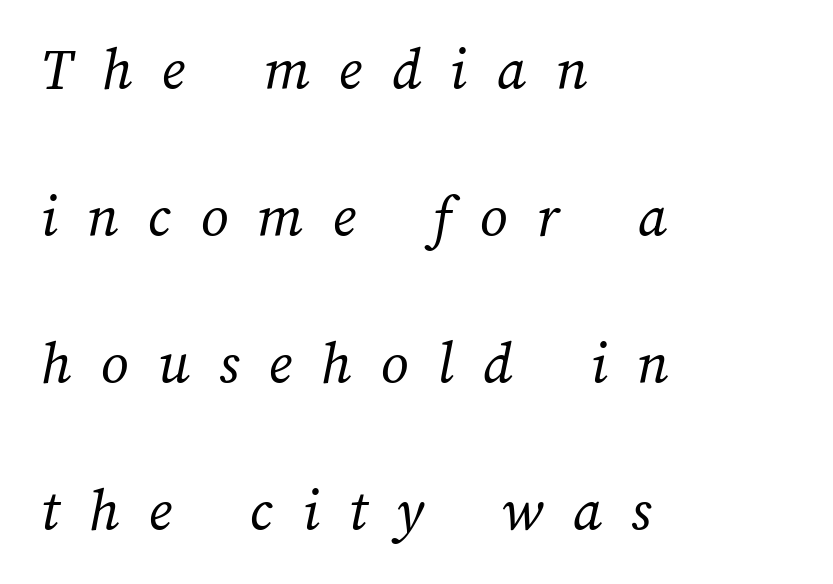
The image shows 61 px regular-weight type; set left-aligned, loose line spacing (2.41x), unusually wide letter spacing (+0.48 em), not underlined; medium stroke contrast and a medium x-height.
